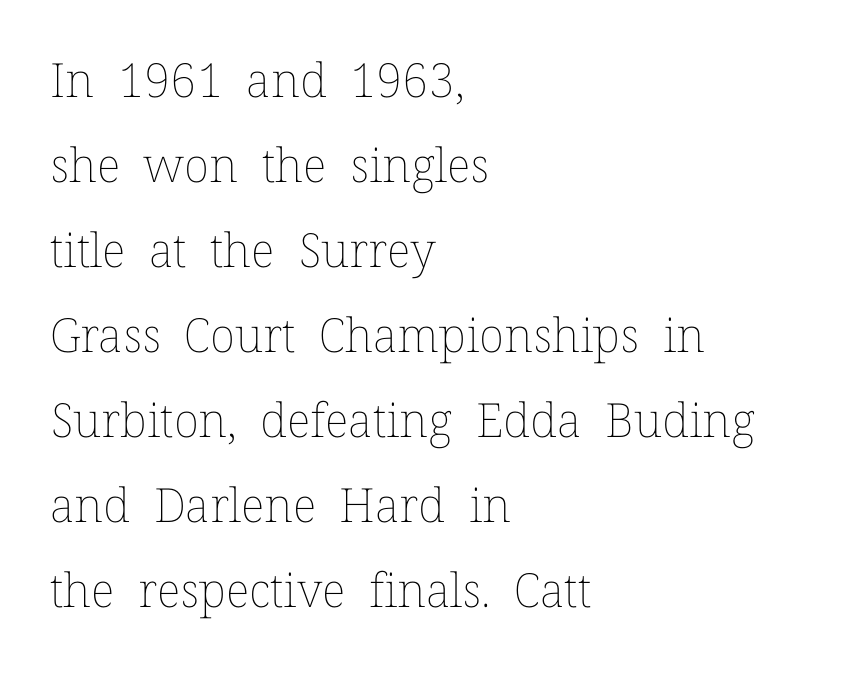
{"italic": "no", "bold": "no", "weight": "thin", "width": "normal", "stroke_contrast": "low", "x_height": "medium", "monospaced": "no", "underline": "no", "align": "left", "line_spacing_ratio": 1.81, "letter_spacing": "normal", "letter_spacing_em": 0.0, "glyph_px": 47}
